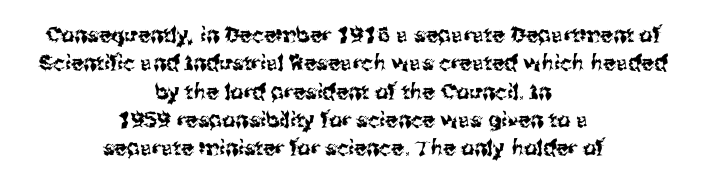
{"italic": "no", "underline": "no", "align": "center", "line_spacing": "normal", "line_spacing_ratio": 1.35, "letter_spacing": "normal", "letter_spacing_em": 0.0, "glyph_px": 21}
